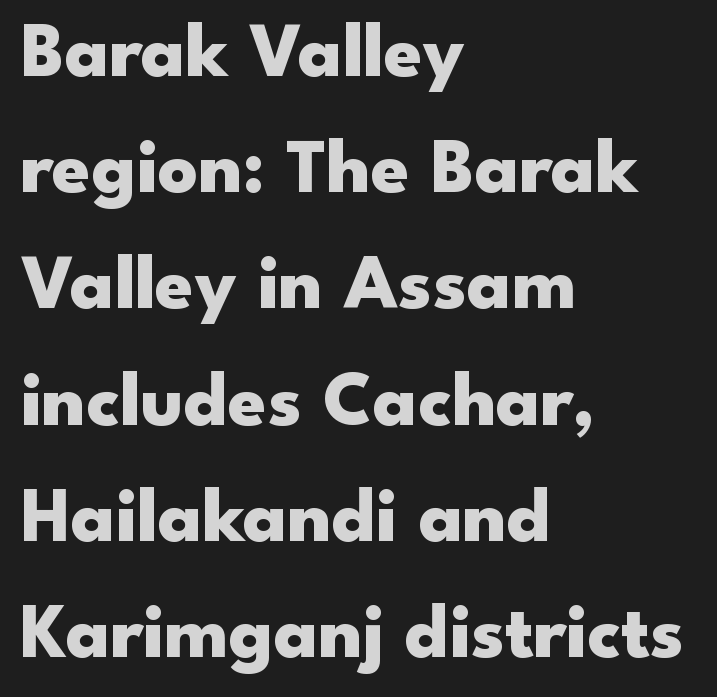
{"serif": "no", "italic": "no", "bold": "yes", "weight": "heavy", "width": "wide", "stroke_contrast": "low", "x_height": "small", "monospaced": "no", "underline": "no", "align": "left", "line_spacing": "normal", "line_spacing_ratio": 1.49, "letter_spacing": "normal", "letter_spacing_em": 0.0, "glyph_px": 78}
